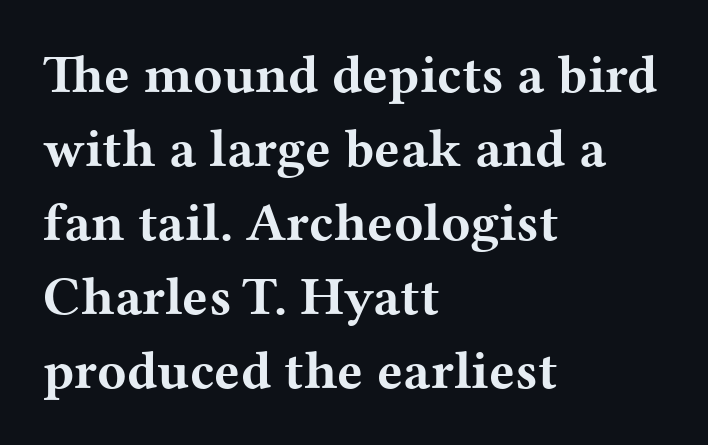
The rendering keeps characters at their native spacing. Nobody drew a line under any word here. Type style note: has serifs. The paragraph shown leans on its left margin. Looks like regular typesetting: each glyph gets only the width it needs. Baseline-to-baseline distance is the conventional proportion of letter height.
